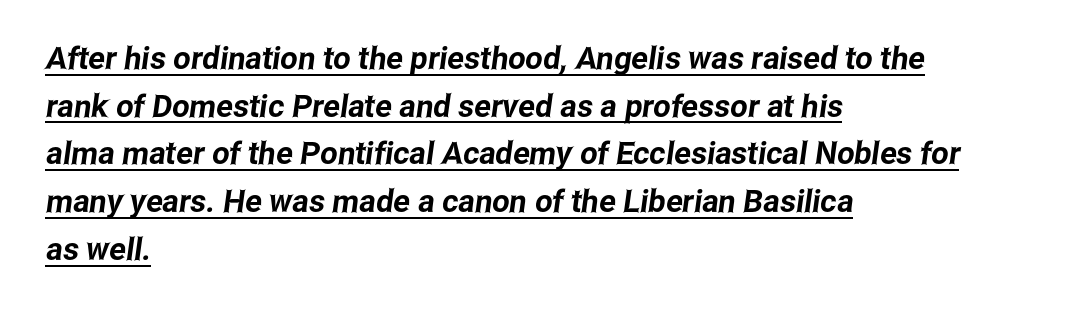
{"serif": "no", "width": "condensed", "stroke_contrast": "low", "x_height": "medium", "monospaced": "no", "underline": "yes", "align": "left", "line_spacing": "normal", "line_spacing_ratio": 1.54, "letter_spacing": "normal", "letter_spacing_em": 0.0, "glyph_px": 31}
